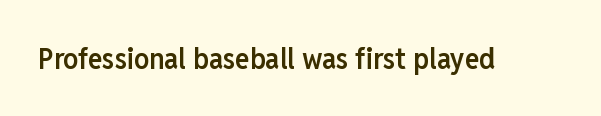
The image shows 30 px semibold, condensed sans-serif type, upright; set normal letter spacing, not underlined; low stroke contrast and a medium x-height.
